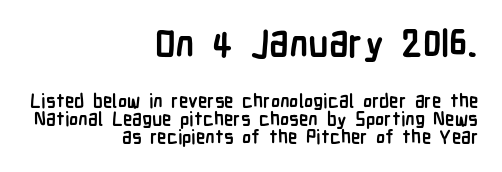
Q: Is the text bold? A: Yes.
Q: Is the text italic (slanted)? A: No, it is upright.
Q: Is the typeface a serif or a sans-serif typeface? A: Sans-serif.
Q: Is the text underlined? A: No.
Q: How is the paragraph aligned? A: Right-aligned.
Q: Is the spacing between letters normal or unusually wide? A: Normal.
Q: Is the spacing between lines tight, normal or loose? A: Tight.
Q: Which block of text is set in a larger size, the first (top) or the second (bottom)? A: The first (top) one.
Q: Width (condensed, normal, or wide)? A: Condensed.
Q: Stroke contrast? A: Low.
Q: x-height? A: Medium.
Q: Monospaced? A: No.
